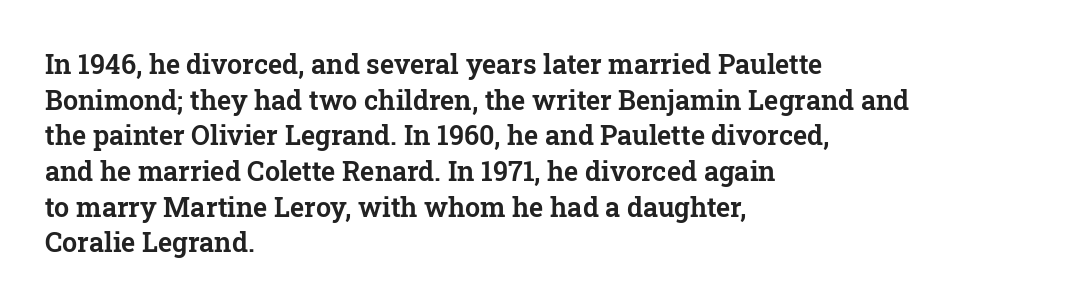
Line spacing here is normal. In terms of posture, this sample is upright. A bare baseline throughout the passage. Does the copy run flush right? No — it runs flush left. You could call the tracking neutral — neither tight nor loose.
